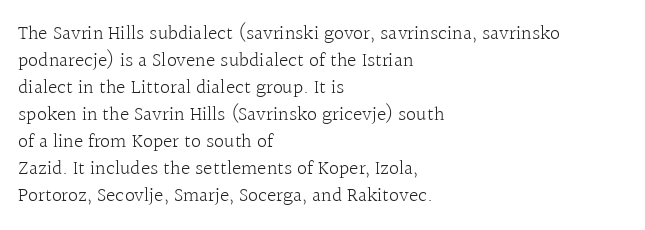
This sample uses an upright cut, with every glyph sitting square on the baseline. Reading down the column, the eye jumps a familiar distance to each next line. The horizontal fit of the characters is conventional and even. This is not heavy type; no bold has been used.
